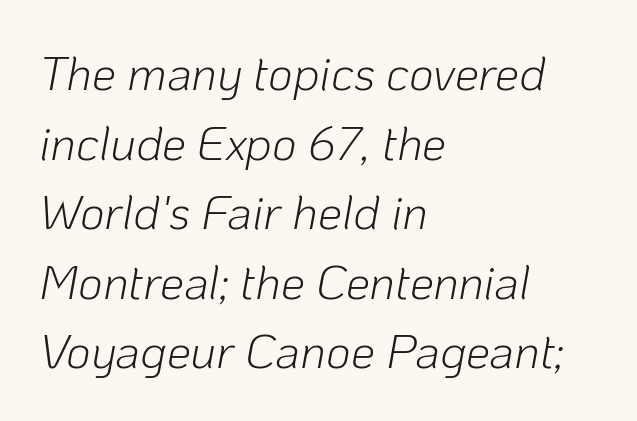
Standard letterfit; no display-style spreading of the glyphs. Spacing verdict: proportional, widths tailored to each character. The glyphs look as if they've been sheared to an angle. Typeset ragged right — the left edge is the straight one. On a weight scale, this lands at 450 or below.
